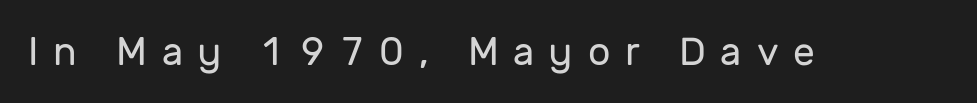
Q: Is the text bold? A: No.
Q: Is the text italic (slanted)? A: No, it is upright.
Q: Is the typeface a serif or a sans-serif typeface? A: Sans-serif.
Q: Is the text underlined? A: No.
Q: Is the spacing between letters normal or unusually wide? A: Unusually wide.
Q: Width (condensed, normal, or wide)? A: Normal.
Q: Stroke contrast? A: Low.
Q: x-height? A: Medium.
Q: Monospaced? A: No.
